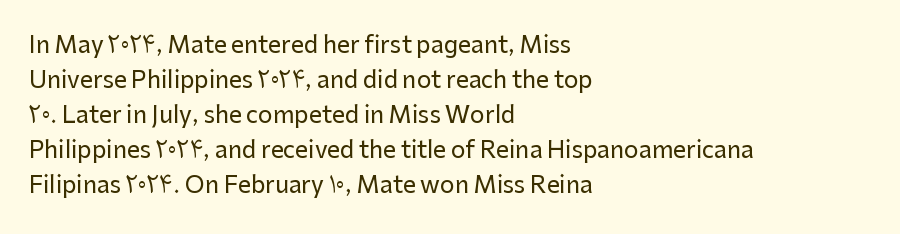
The image shows 23 px text type, upright; set left-aligned, normal line spacing (1.52x), normal letter spacing, not underlined.
